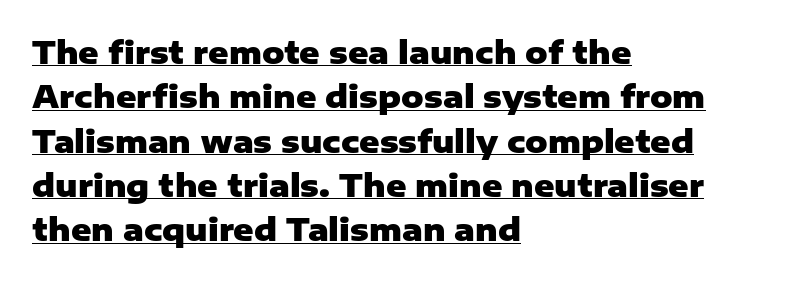
The image shows 31 px heavy sans-serif type, upright; set left-aligned, normal line spacing (1.43x), normal letter spacing, underlined; low stroke contrast and a medium x-height.
